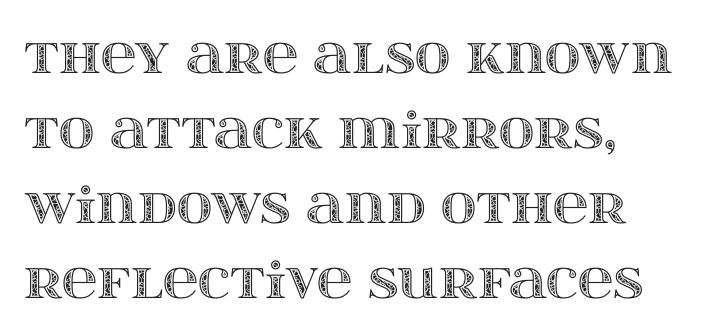
Typeset ragged right — the left edge is the straight one. Students, note that the glyphs here touch the page at normal intervals. In terms of leading, this rendering sits right in the middle. Every stem runs plumb, perpendicular to the baseline. Is this a fixed-width face? No — the glyphs have proportional, varying widths. Words float on clear page, feet unadorned.
